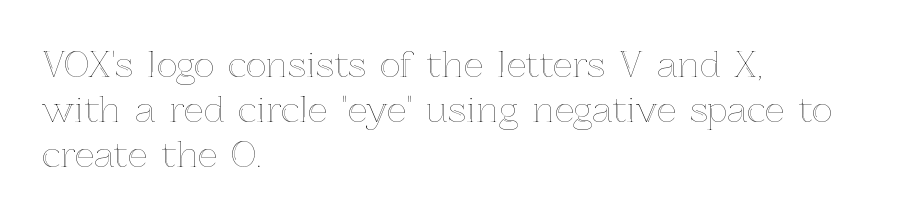
The image shows 35 px text type, upright; set left-aligned, normal line spacing (1.29x), normal letter spacing, not underlined; a medium x-height.
